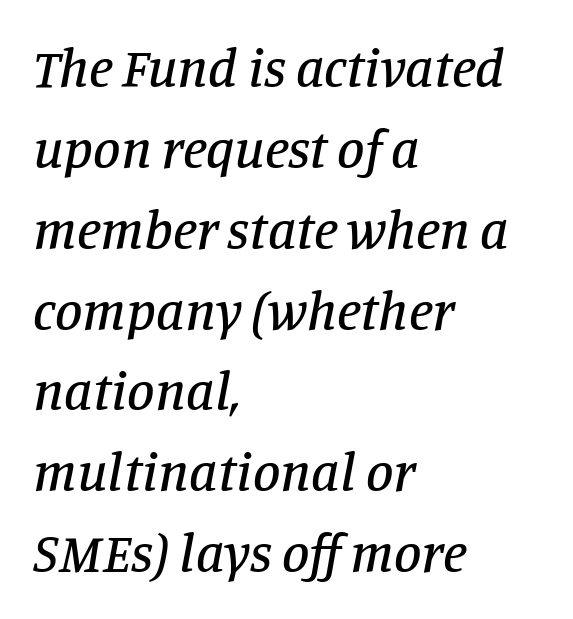
Default kerning and tracking; the words read as compact shapes. Horizontal alignment here is leftward, the default for most running prose. Tall strokes in this sample are angled rather than plumb. Honestly, the row spacing looks completely unremarkable.
